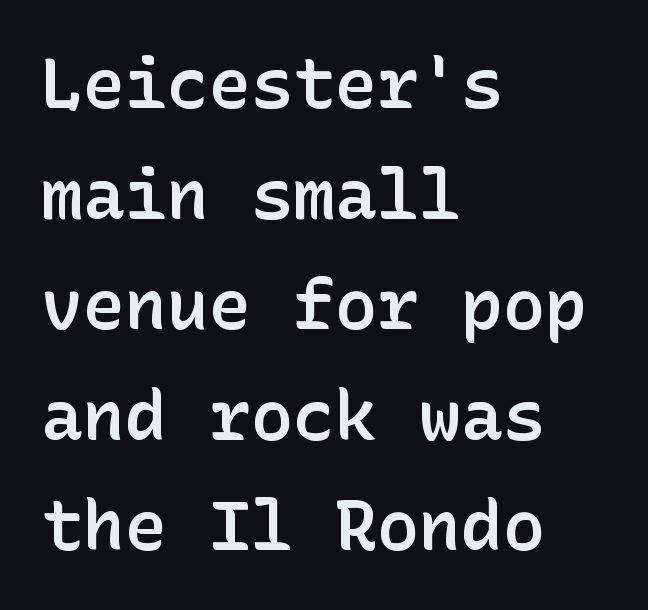
{"serif": "no", "italic": "no", "bold": "semi", "weight": "semibold", "width": "normal", "stroke_contrast": "low", "x_height": "medium", "underline": "no", "align": "left", "line_spacing": "normal", "line_spacing_ratio": 1.58, "letter_spacing": "normal", "letter_spacing_em": 0.0, "glyph_px": 70}
